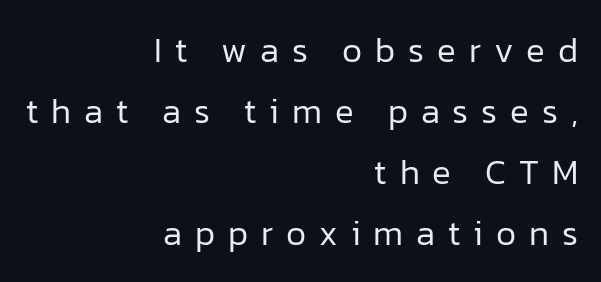
{"serif": "no", "italic": "no", "bold": "no", "weight": "regular", "width": "normal", "stroke_contrast": "low", "x_height": "medium", "monospaced": "no", "underline": "no", "align": "right", "line_spacing_ratio": 1.74, "letter_spacing": "wide", "letter_spacing_em": 0.37, "glyph_px": 35}
